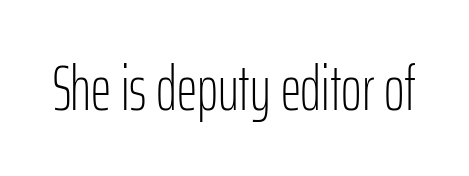
Q: Is the text bold? A: No.
Q: Is the text italic (slanted)? A: No, it is upright.
Q: Is the typeface a serif or a sans-serif typeface? A: Sans-serif.
Q: Is the text underlined? A: No.
Q: Is the spacing between letters normal or unusually wide? A: Normal.
Q: Width (condensed, normal, or wide)? A: Condensed.
Q: Stroke contrast? A: Low.
Q: x-height? A: Medium.
Q: Monospaced? A: No.
